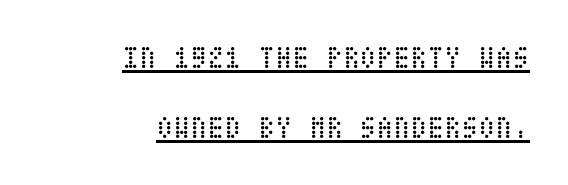
The strokes carry an ordinary text weight at most. Reading down the column, the eye jumps a long way to each next line. Caption: standard tracking, unaltered. Vertical strokes here are truly vertical. Quick note: underline on.
